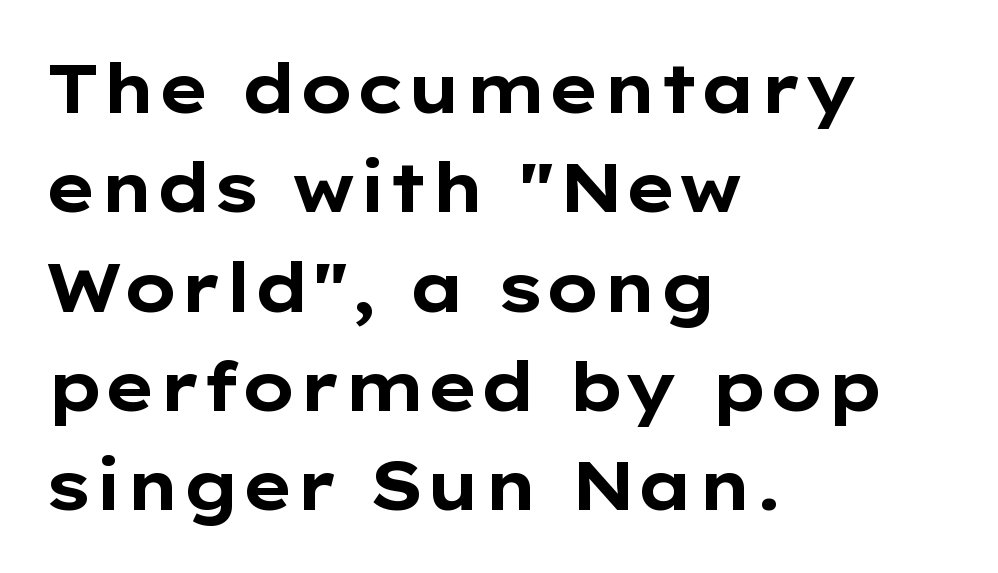
The image shows 68 px bold, wide sans-serif type, upright; set left-aligned, normal line spacing (1.46x), normal letter spacing, not underlined; low stroke contrast and a medium x-height.
